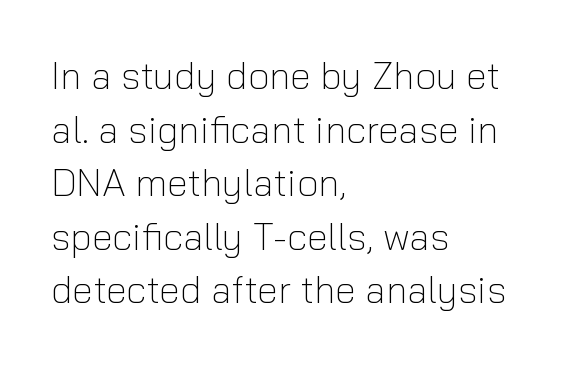
Q: Is the text bold? A: No.
Q: Is the text italic (slanted)? A: No, it is upright.
Q: Is the typeface a serif or a sans-serif typeface? A: Sans-serif.
Q: Is the text underlined? A: No.
Q: How is the paragraph aligned? A: Left-aligned.
Q: Is the spacing between letters normal or unusually wide? A: Normal.
Q: Is the spacing between lines tight, normal or loose? A: Normal.
Q: Width (condensed, normal, or wide)? A: Normal.
Q: Stroke contrast? A: Low.
Q: x-height? A: Medium.
Q: Monospaced? A: No.
